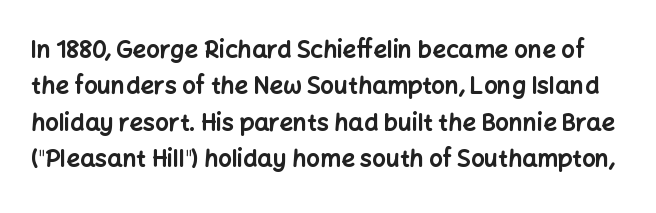
Q: Is the text bold? A: Yes.
Q: Is the text italic (slanted)? A: No, it is upright.
Q: Is the text underlined? A: No.
Q: Is the spacing between letters normal or unusually wide? A: Normal.
Q: Is the spacing between lines tight, normal or loose? A: Normal.
